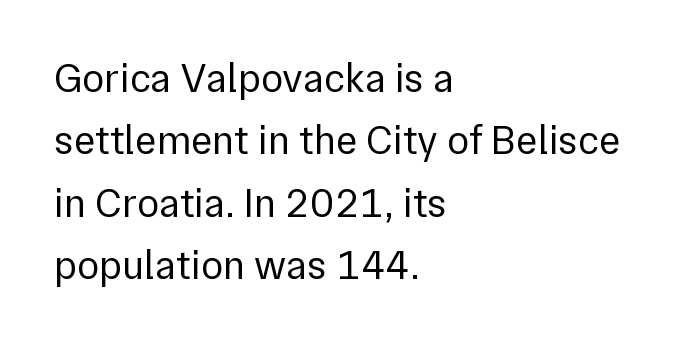
The image shows 41 px regular-weight sans-serif type, upright; set left-aligned, normal line spacing (1.52x), normal letter spacing, not underlined; low stroke contrast and a medium x-height.
